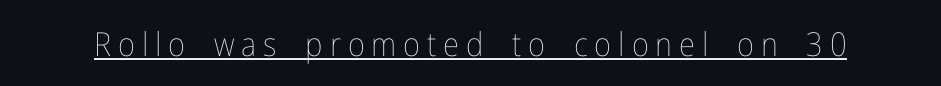
Is there any slant? The stems are plumb. A typesetter would call this proportional, since set widths differ per character. The horizontal fit of the characters is loose and conspicuously gappy. Quick note: underline on.
